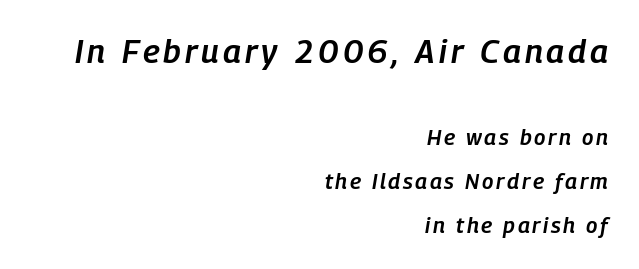
{"italic": "yes", "lean": "right", "slant_degrees": 9, "bold": "semi", "weight": "semibold", "width": "condensed", "stroke_contrast": "low", "x_height": "medium", "monospaced": "no", "underline": "no", "align": "right", "line_spacing": "loose", "line_spacing_ratio": 1.99, "larger_block": "first", "size_ratio": 1.5, "glyph_px": 33}
